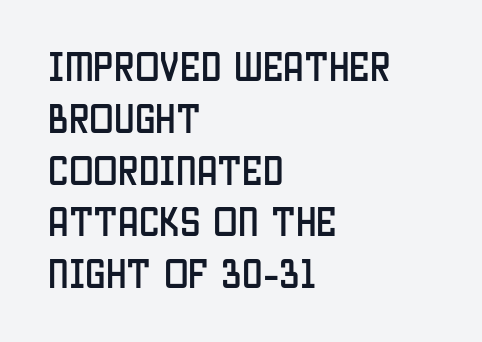
The image shows 33 px condensed sans-serif type, upright; set left-aligned, normal line spacing (1.57x), normal letter spacing, not underlined; low stroke contrast and a large x-height.
